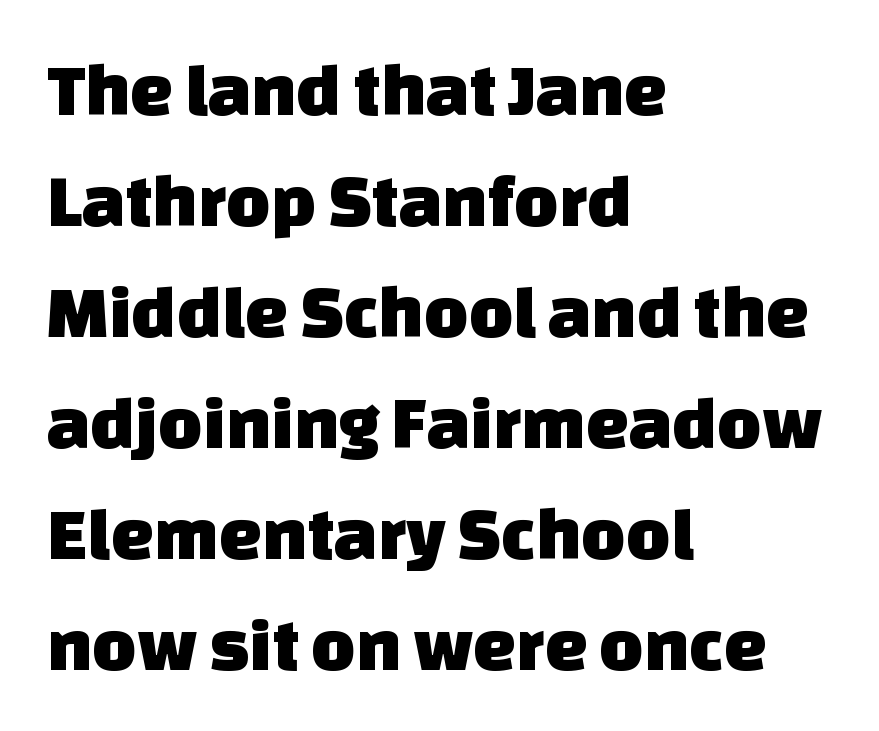
The image shows 76 px sans-serif type; set left-aligned, normal line spacing (1.46x), normal letter spacing, not underlined; low stroke contrast and a large x-height.
